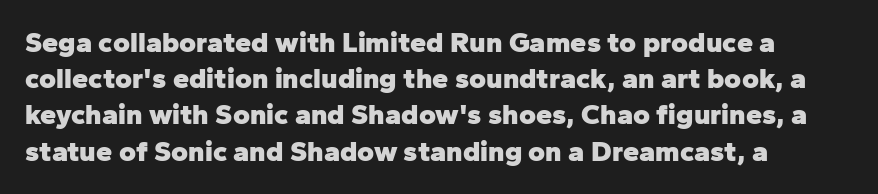
Q: Is the text bold? A: Yes.
Q: Is the text italic (slanted)? A: No, it is upright.
Q: Is the typeface a serif or a sans-serif typeface? A: Sans-serif.
Q: Is the text underlined? A: No.
Q: How is the paragraph aligned? A: Left-aligned.
Q: Is the spacing between letters normal or unusually wide? A: Normal.
Q: Is the spacing between lines tight, normal or loose? A: Normal.
Q: Width (condensed, normal, or wide)? A: Normal.
Q: Stroke contrast? A: Low.
Q: x-height? A: Medium.
Q: Monospaced? A: No.
